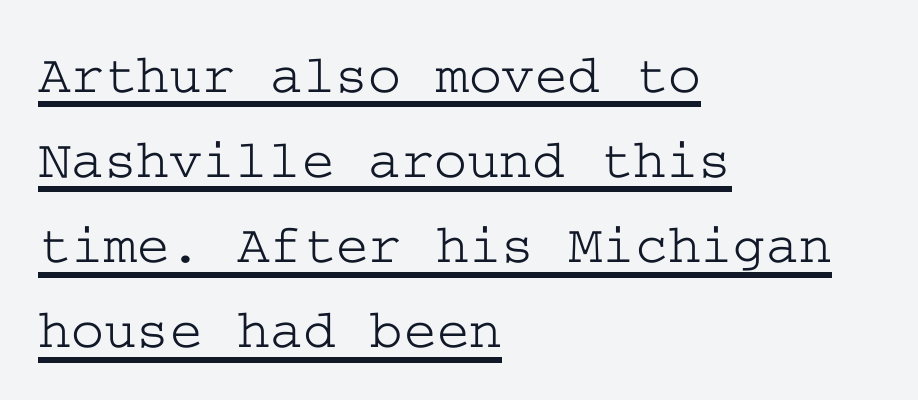
Q: Is the text italic (slanted)? A: No, it is upright.
Q: Is the typeface a serif or a sans-serif typeface? A: Serif.
Q: Is the text underlined? A: Yes.
Q: How is the paragraph aligned? A: Left-aligned.
Q: Is the spacing between letters normal or unusually wide? A: Normal.
Q: Is the spacing between lines tight, normal or loose? A: Normal.
Q: Width (condensed, normal, or wide)? A: Wide.
Q: Stroke contrast? A: Low.
Q: x-height? A: Medium.
